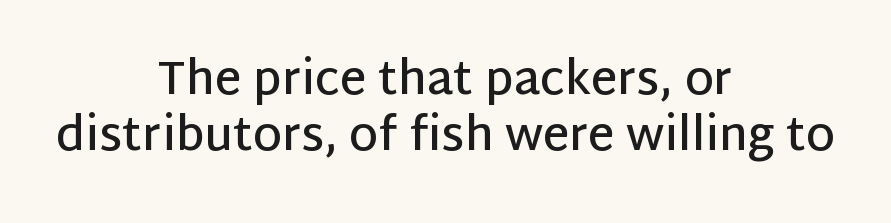
Q: Is the text bold? A: Semi-bold.
Q: Is the text italic (slanted)? A: No, it is upright.
Q: Is the typeface a serif or a sans-serif typeface? A: Sans-serif.
Q: Is the text underlined? A: No.
Q: How is the paragraph aligned? A: Centered.
Q: Is the spacing between letters normal or unusually wide? A: Normal.
Q: Width (condensed, normal, or wide)? A: Normal.
Q: Stroke contrast? A: Low.
Q: x-height? A: Large.
Q: Monospaced? A: No.
